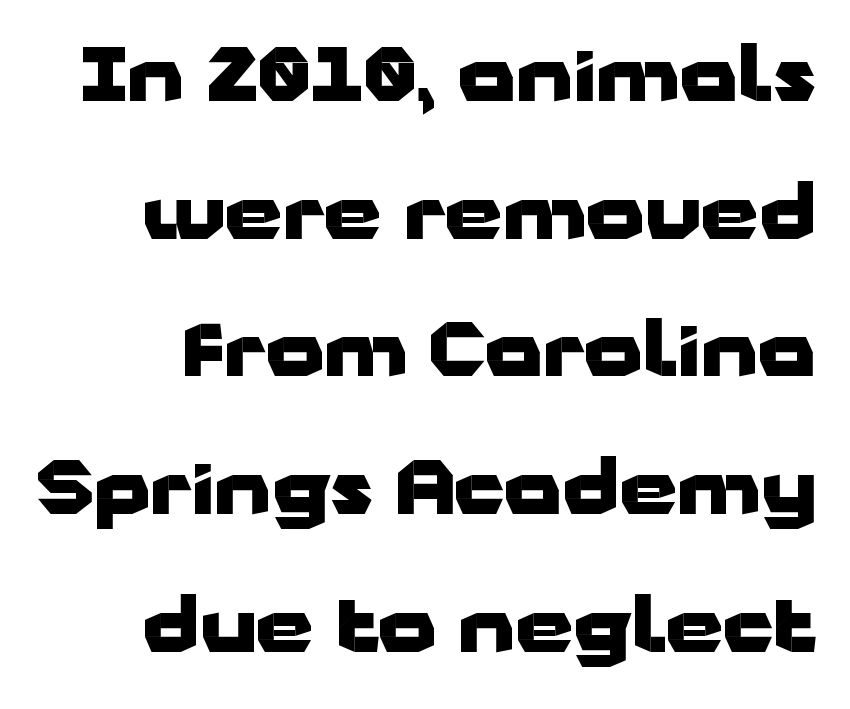
The letters sit at their default tracking, neither squeezed nor spread. The words here are not underlined. Thick stems and heavy bowls — unmistakably bold. This sample uses an upright cut, with every glyph sitting square on the baseline.
